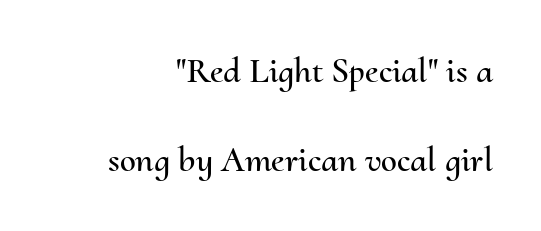
Q: Is the text italic (slanted)? A: No, it is upright.
Q: Is the text underlined? A: No.
Q: Is the spacing between letters normal or unusually wide? A: Normal.
Q: Is the spacing between lines tight, normal or loose? A: Loose.
Q: Width (condensed, normal, or wide)? A: Normal.
Q: Stroke contrast? A: Medium.
Q: x-height? A: Small.
Q: Monospaced? A: No.
